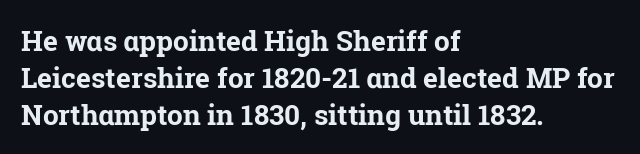
{"serif": "yes", "italic": "no", "bold": "yes", "weight": "bold", "width": "normal", "stroke_contrast": "low", "x_height": "medium", "monospaced": "no", "underline": "no", "align": "left", "line_spacing": "normal", "line_spacing_ratio": 1.32, "letter_spacing": "normal", "letter_spacing_em": 0.0, "glyph_px": 28}
